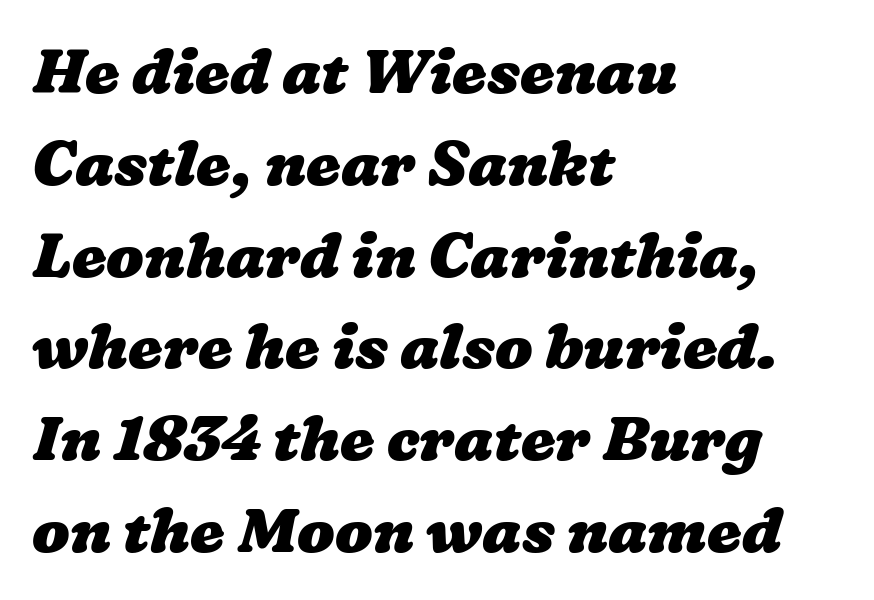
Q: Is the text bold? A: Yes.
Q: Is the text underlined? A: No.
Q: How is the paragraph aligned? A: Left-aligned.
Q: Is the spacing between letters normal or unusually wide? A: Normal.
Q: Is the spacing between lines tight, normal or loose? A: Normal.
Q: Width (condensed, normal, or wide)? A: Wide.
Q: Stroke contrast? A: Low.
Q: x-height? A: Medium.
Q: Monospaced? A: No.
